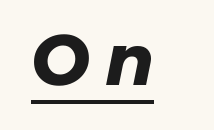
The letters are spread apart with noticeably loose tracking. Each glyph is drawn with heavy, bold strokes. These lines are composed in type without serifs. Spacing verdict: proportional, widths tailored to each character. Beneath each row of characters lies a ruled line.
